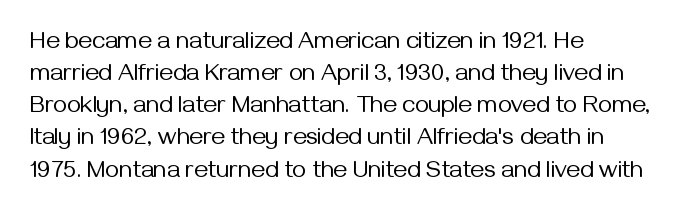
The image shows 24 px text type, upright; set left-aligned, normal line spacing (1.34x), normal letter spacing, not underlined.
